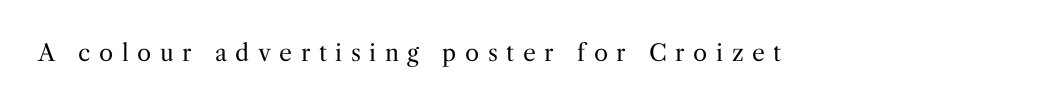
The letterforms stand isolated, each surrounded by extra space. Honestly, there is no underline to notice here at all. The font's upright variant was chosen for this text. The font sits on the lighter half of the weight spectrum, regular included.
